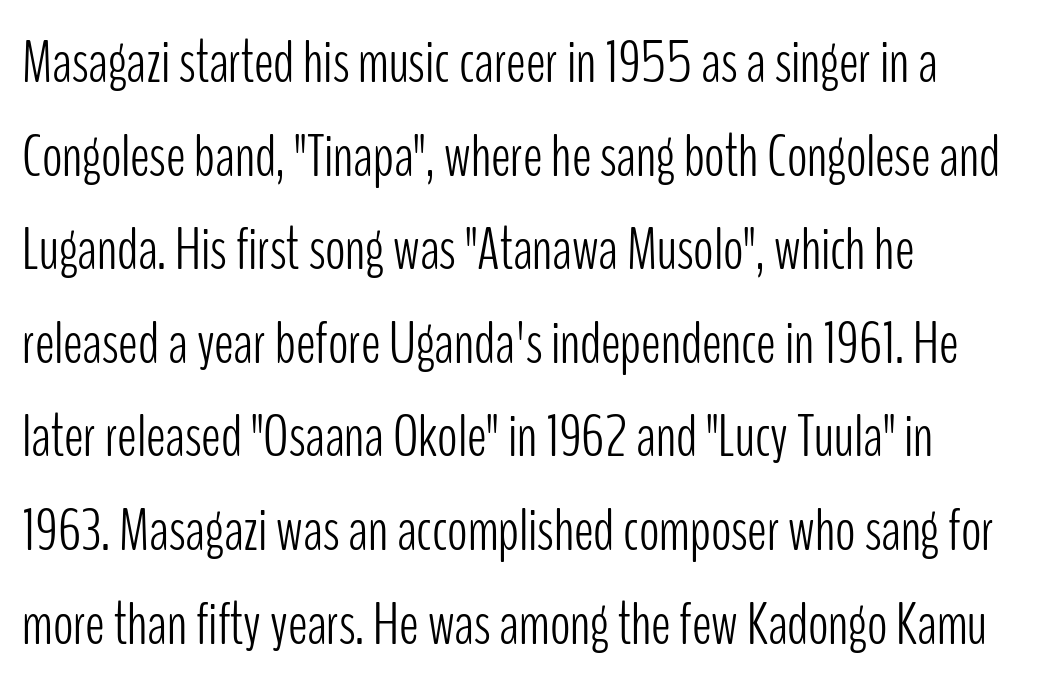
{"serif": "no", "italic": "no", "bold": "no", "weight": "light", "width": "condensed", "stroke_contrast": "low", "x_height": "medium", "monospaced": "no", "underline": "no", "align": "left", "line_spacing": "normal", "line_spacing_ratio": 1.56, "letter_spacing": "normal", "letter_spacing_em": 0.0, "glyph_px": 60}
